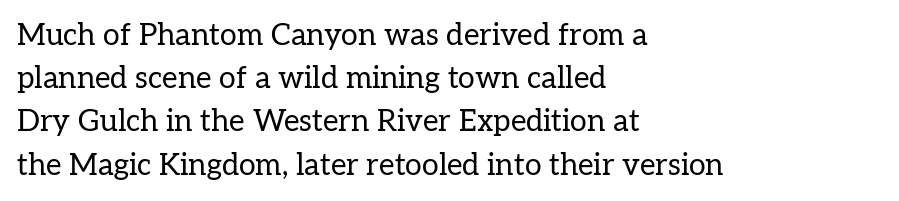
{"serif": "yes", "italic": "no", "bold": "no", "weight": "regular", "width": "normal", "stroke_contrast": "low", "x_height": "medium", "monospaced": "no", "underline": "no", "align": "left", "line_spacing": "normal", "line_spacing_ratio": 1.44, "letter_spacing": "normal", "letter_spacing_em": 0.0, "glyph_px": 30}
